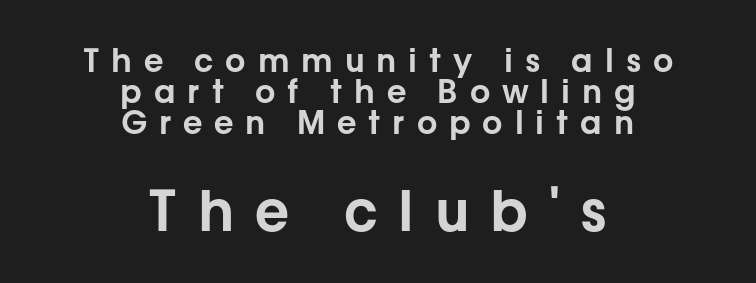
The image shows 56 px sans-serif type, upright; set centered, tight line spacing (0.97x), unusually wide letter spacing (+0.37 em), not underlined; the second (bottom) block is 1.75x larger; low stroke contrast and a medium x-height.
